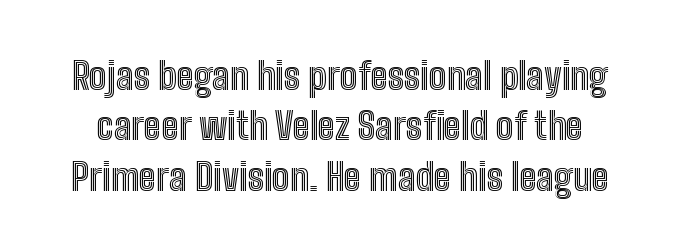
The image shows 37 px condensed type, upright; set normal line spacing (1.36x), normal letter spacing, not underlined; a medium x-height.
